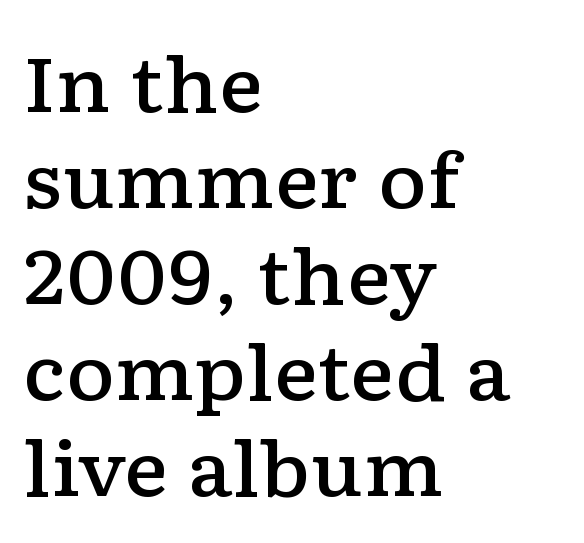
Q: Is the text bold? A: Semi-bold.
Q: Is the text italic (slanted)? A: No, it is upright.
Q: Is the typeface a serif or a sans-serif typeface? A: Serif.
Q: Is the text underlined? A: No.
Q: How is the paragraph aligned? A: Left-aligned.
Q: Is the spacing between letters normal or unusually wide? A: Normal.
Q: Is the spacing between lines tight, normal or loose? A: Normal.
Q: Width (condensed, normal, or wide)? A: Wide.
Q: Stroke contrast? A: Low.
Q: x-height? A: Medium.
Q: Monospaced? A: No.
